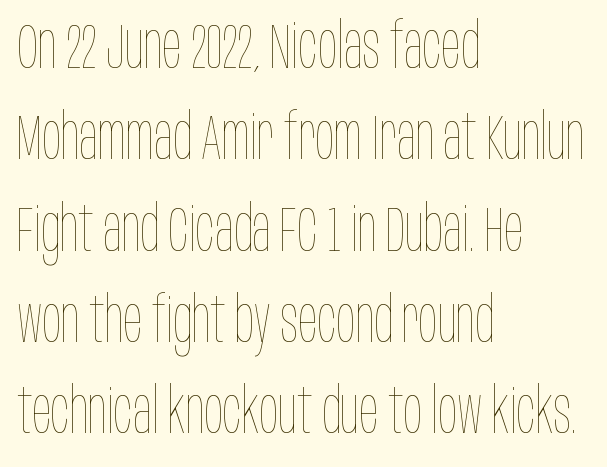
These lines sit exactly where default settings would place them. The rendering uses natural spacing where letterforms have individual widths. The letters stand straight up with perfectly vertical stems. This is not heavy type; no bold has been used. The face used here is rendered with its standard letterfit. A bare baseline throughout the passage.
